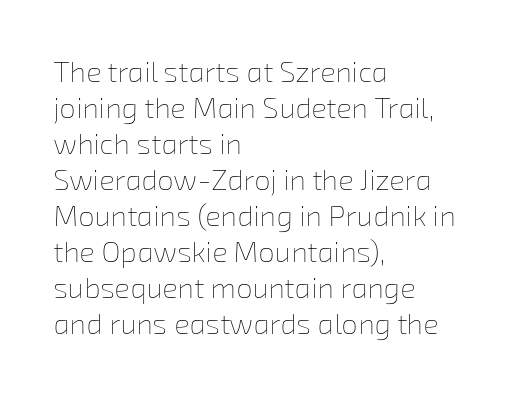
Q: Is the text bold? A: No.
Q: Is the text underlined? A: No.
Q: How is the paragraph aligned? A: Left-aligned.
Q: Is the spacing between letters normal or unusually wide? A: Normal.
Q: Width (condensed, normal, or wide)? A: Normal.
Q: Stroke contrast? A: Low.
Q: x-height? A: Medium.
Q: Monospaced? A: No.
